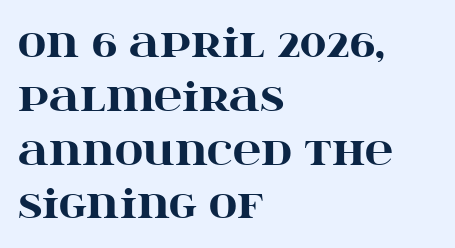
The characters look thick and weighty, a clear bold. Short note: letters normally spaced. Spacing verdict: proportional, widths tailored to each character. The lettering holds an erect, upright posture throughout. Vertically, the passage feels balanced, rows spaced as you'd expect.
